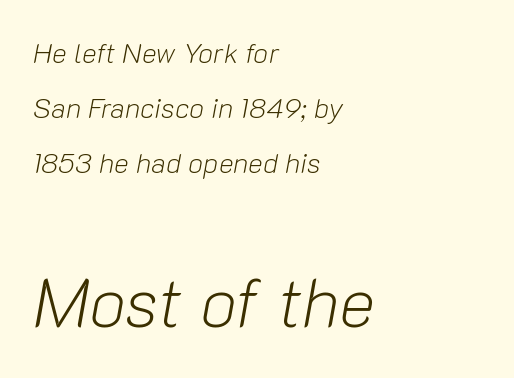
The image shows 69 px light type, italic (leaning right); set left-aligned, loose line spacing (1.97x), normal letter spacing, not underlined; the second (bottom) block is 2.46x larger; low stroke contrast and a medium x-height.
